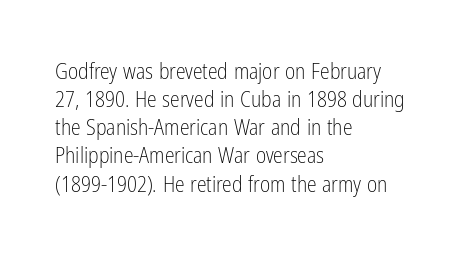
Q: Is the text bold? A: No.
Q: Is the text italic (slanted)? A: No, it is upright.
Q: Is the text underlined? A: No.
Q: How is the paragraph aligned? A: Left-aligned.
Q: Is the spacing between letters normal or unusually wide? A: Normal.
Q: Is the spacing between lines tight, normal or loose? A: Normal.
